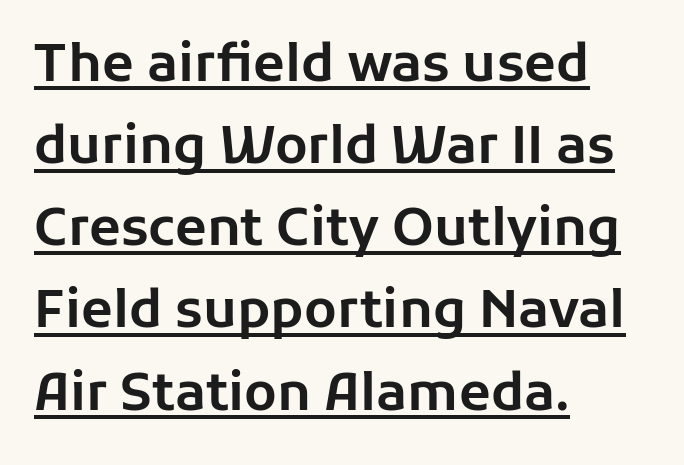
Compared with a centered layout, this one pins lines to the left instead. Classification — sans serif. Spacing between characters is what you'd get straight out of the box. Varying glyph widths throughout — classic text-font behaviour.
